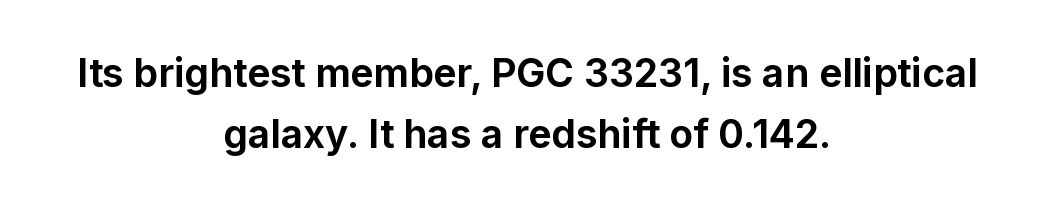
The image shows 39 px bold sans-serif type, upright; set centered, normal line spacing (1.57x), normal letter spacing, not underlined; low stroke contrast and a medium x-height.
